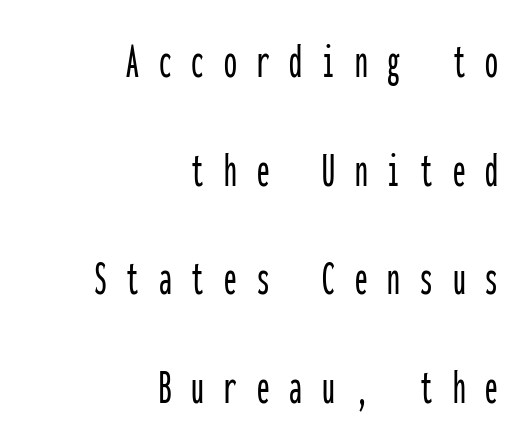
Any mark beneath the type? The region is blank. In CSS terms this would be text-align: right. Tracking here is generous; glyphs stand well apart from one another. Think of a typewriter: that constant character pitch is what you see here. One glance says open: line gaps are wider than usual.
